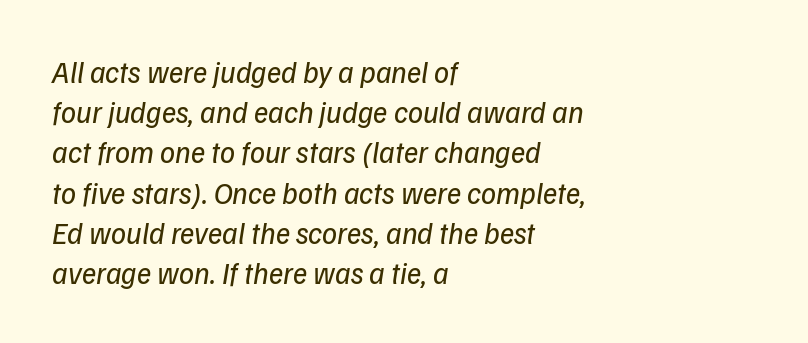
Nope, no serifs anywhere on these letters. Students, observe: this is what conventionally led text looks like. This is not heavy type; no bold has been used. Each word holds together tightly as a unit, with standard inter-letter gaps. Each letter keeps its own natural width here, so spacing adapts to shape.
